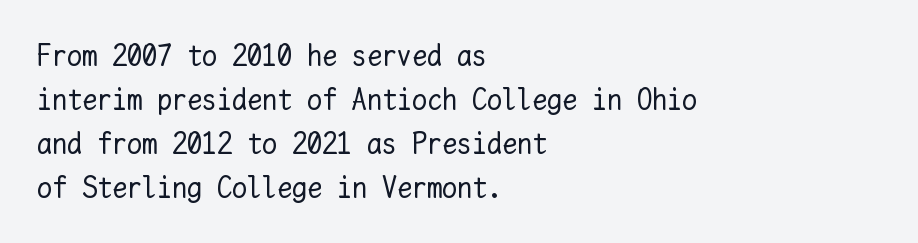
The image shows 30 px regular-weight type, upright, monospaced; set left-aligned, normal line spacing (1.47x), normal letter spacing, not underlined; low stroke contrast and a medium x-height.
